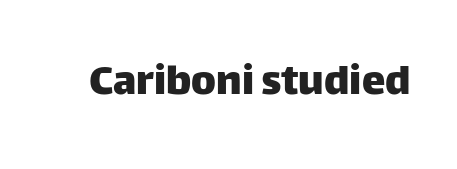
The image shows 47 px sans-serif type, upright; set normal letter spacing, not underlined; low stroke contrast and a large x-height.
